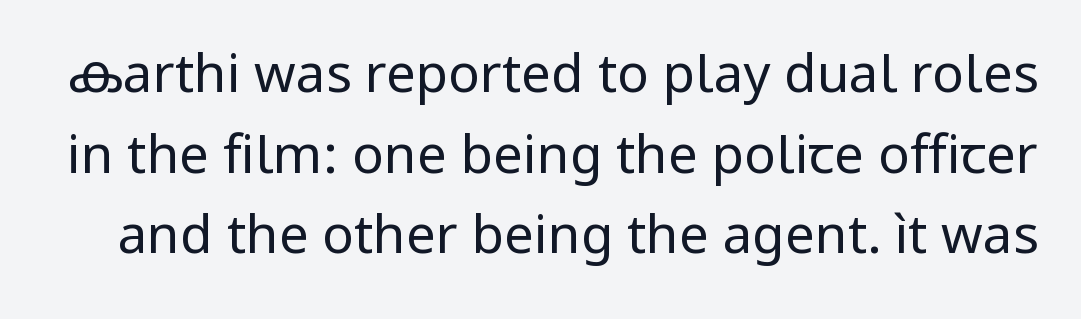
{"serif": "no", "italic": "no", "bold": "no", "weight": "regular", "width": "normal", "stroke_contrast": "low", "x_height": "medium", "monospaced": "no", "underline": "no", "line_spacing": "normal", "line_spacing_ratio": 1.52, "letter_spacing": "normal", "letter_spacing_em": 0.0, "glyph_px": 53}
